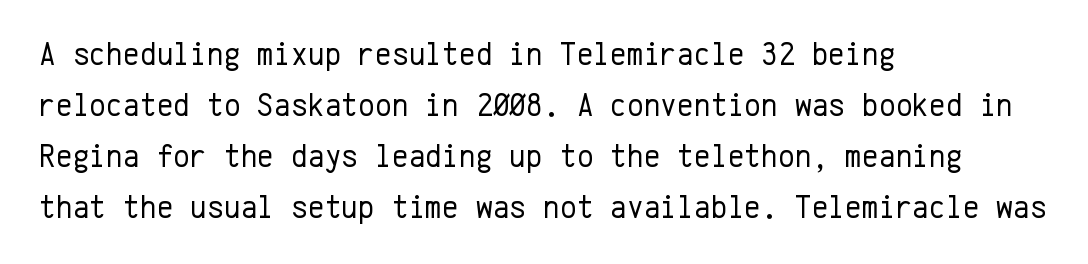
The image shows 32 px regular-weight sans-serif type, upright, monospaced; set left-aligned, normal line spacing (1.59x), normal letter spacing, not underlined; low stroke contrast and a medium x-height.
